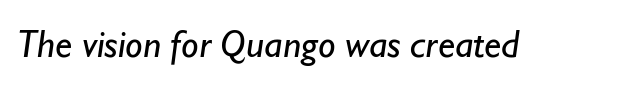
Looks like regular typesetting: each glyph gets only the width it needs. Check the space under the baseline: it is left empty. Grotesque or geometric, the face here clearly has no serifs. Nothing unusual about the tracking: characters are spaced as the font intends.
